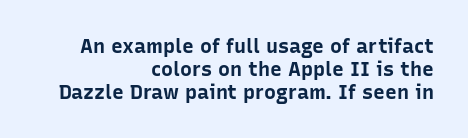
Q: Is the text bold? A: Yes.
Q: Is the text italic (slanted)? A: No, it is upright.
Q: Is the text underlined? A: No.
Q: How is the paragraph aligned? A: Right-aligned.
Q: Is the spacing between letters normal or unusually wide? A: Normal.
Q: Is the spacing between lines tight, normal or loose? A: Tight.
